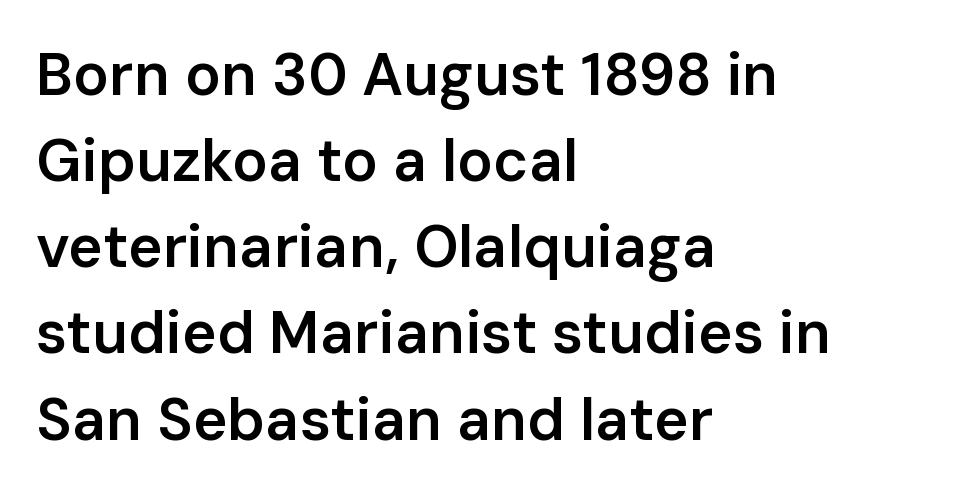
Q: Is the text bold? A: Semi-bold.
Q: Is the text italic (slanted)? A: No, it is upright.
Q: Is the typeface a serif or a sans-serif typeface? A: Sans-serif.
Q: Is the text underlined? A: No.
Q: How is the paragraph aligned? A: Left-aligned.
Q: Is the spacing between letters normal or unusually wide? A: Normal.
Q: Is the spacing between lines tight, normal or loose? A: Normal.
Q: Width (condensed, normal, or wide)? A: Normal.
Q: Stroke contrast? A: Low.
Q: x-height? A: Medium.
Q: Monospaced? A: No.
